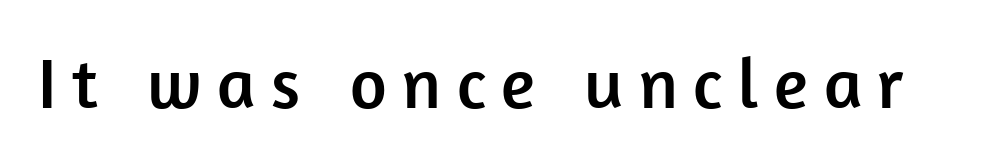
In terms of letterform style, serifs are entirely absent. The lettering holds an erect, upright posture throughout. Character widths vary here, with narrow letters taking less room than wide ones. The baseline area is clear.
